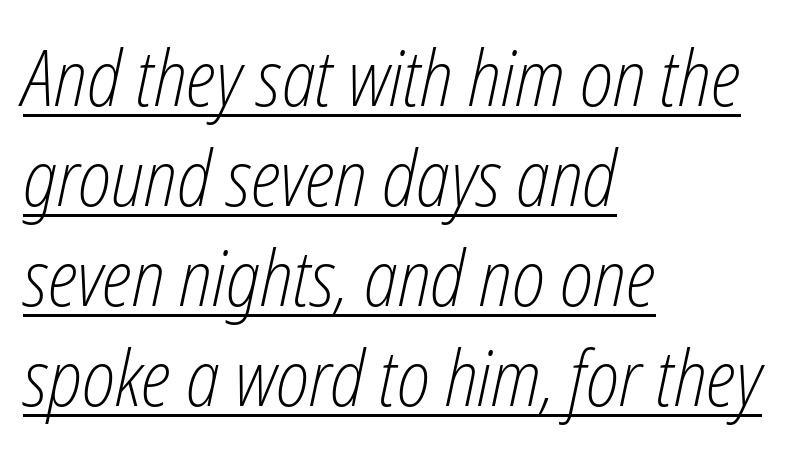
Is this a heavy cut? Hardly; it is regular or lighter. The glyphs are accompanied by a horizontal stroke just below them. Does extra space separate the letters? No, they use regular spacing. The block of text has a typical density, with ordinary space between rows. This is oblique type, the kind used for emphasis or titles. The paragraph shown leans on its left margin.
